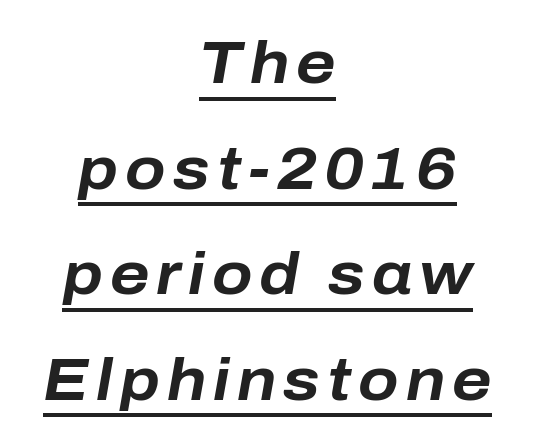
Each line is balanced around a shared central axis. These lines are rendered in a variable-pitch font. This sample uses an oblique cut, with every glyph tilted off the vertical. You can see a thin bar hugging the bottom of the glyphs.
